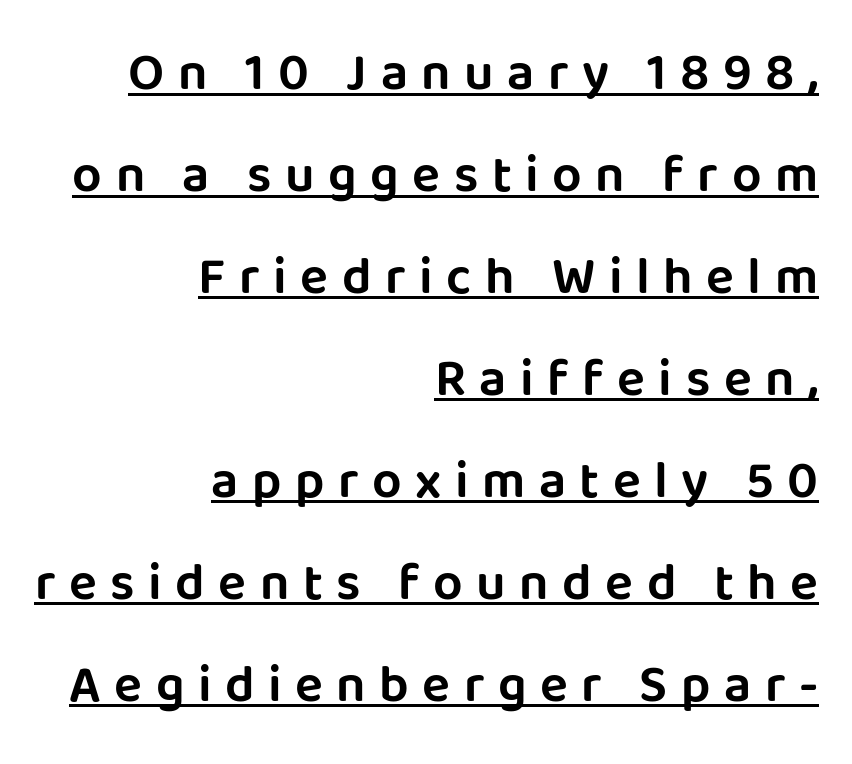
Q: Is the text italic (slanted)? A: No, it is upright.
Q: Is the typeface a serif or a sans-serif typeface? A: Sans-serif.
Q: Is the text underlined? A: Yes.
Q: How is the paragraph aligned? A: Right-aligned.
Q: Is the spacing between letters normal or unusually wide? A: Unusually wide.
Q: Is the spacing between lines tight, normal or loose? A: Loose.
Q: Width (condensed, normal, or wide)? A: Normal.
Q: Stroke contrast? A: Low.
Q: x-height? A: Large.
Q: Monospaced? A: No.
